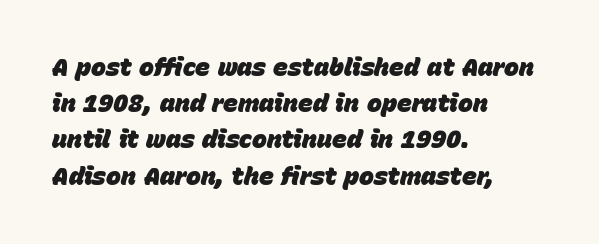
The text block is weighted toward the left margin, trailing off unevenly rightward. This is oblique type, the kind used for emphasis or titles. These words are printed bold, with thick strokes throughout. Tracking value appears to be zero — textbook default spacing. Successive baselines arrive at the customary interval. Only glyphs here, with clear space below each row.
